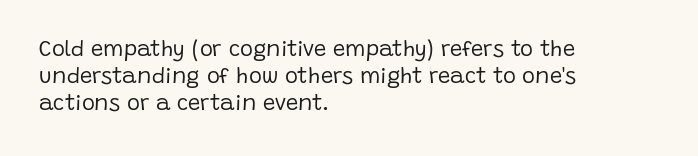
Q: Is the text bold? A: No.
Q: Is the text italic (slanted)? A: No, it is upright.
Q: Is the text underlined? A: No.
Q: How is the paragraph aligned? A: Left-aligned.
Q: Is the spacing between letters normal or unusually wide? A: Normal.
